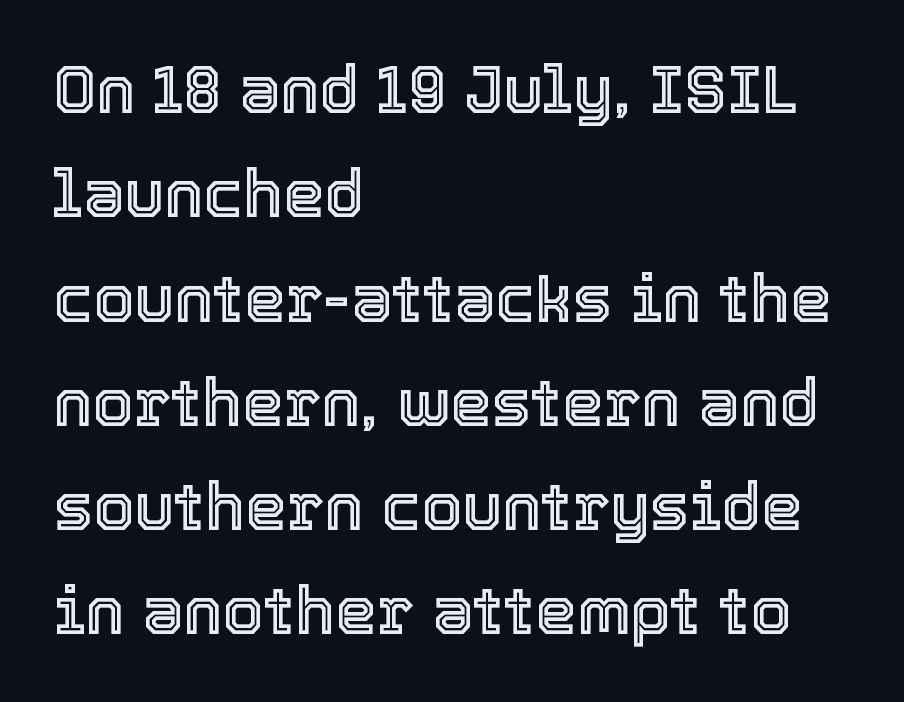
Q: Is the text italic (slanted)? A: No, it is upright.
Q: Is the text underlined? A: No.
Q: How is the paragraph aligned? A: Left-aligned.
Q: Is the spacing between letters normal or unusually wide? A: Normal.
Q: Is the spacing between lines tight, normal or loose? A: Normal.
Q: Width (condensed, normal, or wide)? A: Normal.
Q: x-height? A: Medium.
Q: Monospaced? A: No.
